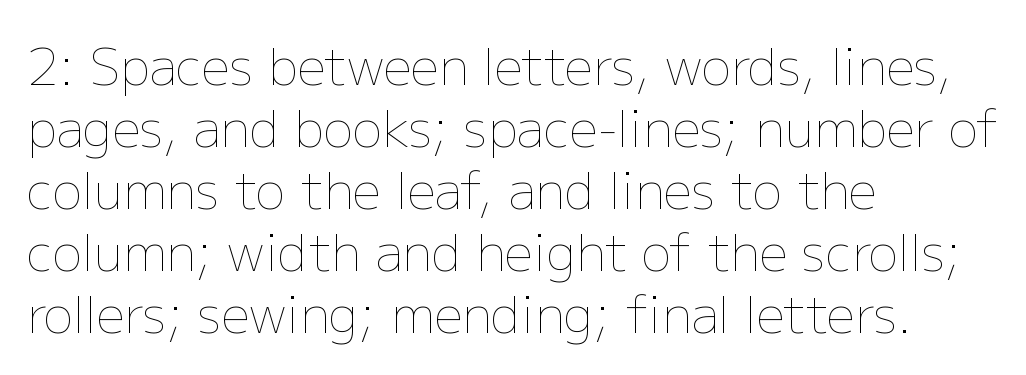
Is the letter spacing exaggerated? No — it looks like the ordinary default. A student would call this left alignment; a typographer would say flush left, rag right. Unbolded letterforms with no extra heft. No italicization has been applied; the sample stays upright.
